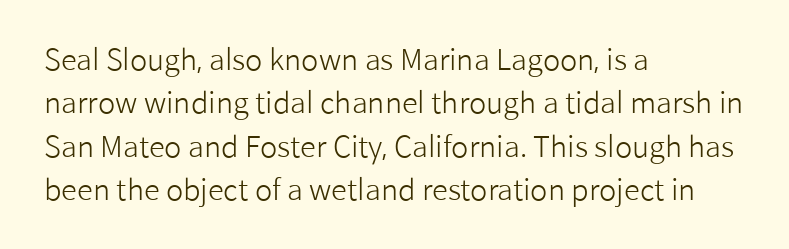
Q: Is the text bold? A: No.
Q: Is the text italic (slanted)? A: No, it is upright.
Q: Is the typeface a serif or a sans-serif typeface? A: Sans-serif.
Q: Is the text underlined? A: No.
Q: How is the paragraph aligned? A: Left-aligned.
Q: Is the spacing between letters normal or unusually wide? A: Normal.
Q: Is the spacing between lines tight, normal or loose? A: Normal.
Q: Width (condensed, normal, or wide)? A: Normal.
Q: Stroke contrast? A: Low.
Q: x-height? A: Medium.
Q: Monospaced? A: No.
